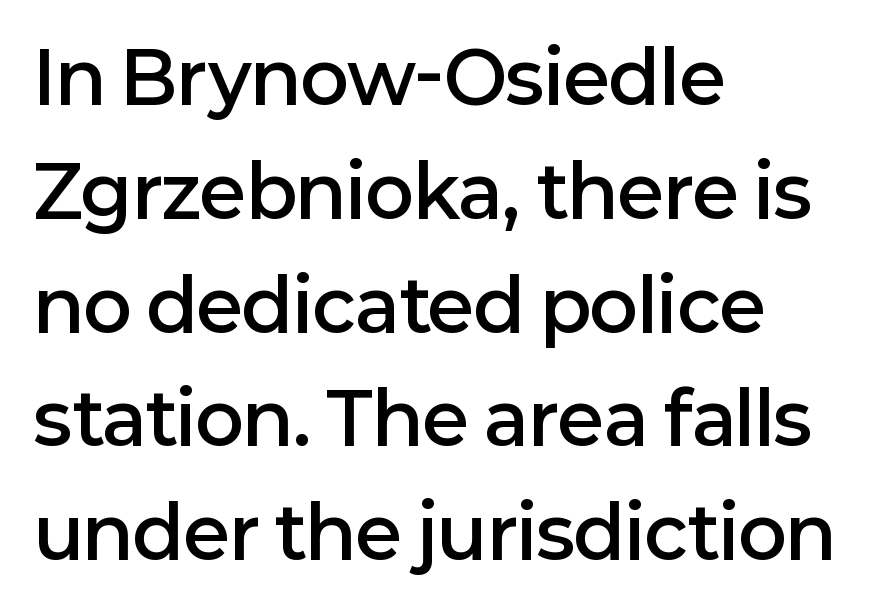
{"serif": "no", "italic": "no", "bold": "semi", "weight": "semibold", "width": "normal", "stroke_contrast": "low", "x_height": "medium", "monospaced": "no", "underline": "no", "align": "left", "line_spacing": "normal", "line_spacing_ratio": 1.58, "letter_spacing": "normal", "letter_spacing_em": 0.0, "glyph_px": 72}
